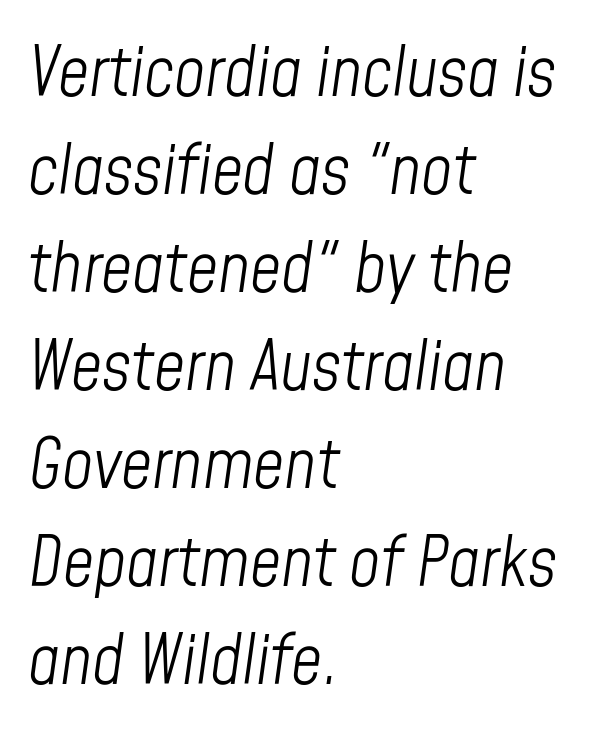
{"italic": "yes", "lean": "right", "slant_degrees": 8, "bold": "no", "weight": "light", "width": "condensed", "stroke_contrast": "low", "x_height": "medium", "monospaced": "no", "underline": "no", "align": "left", "line_spacing": "normal", "line_spacing_ratio": 1.44, "letter_spacing": "normal", "letter_spacing_em": 0.0, "glyph_px": 68}
